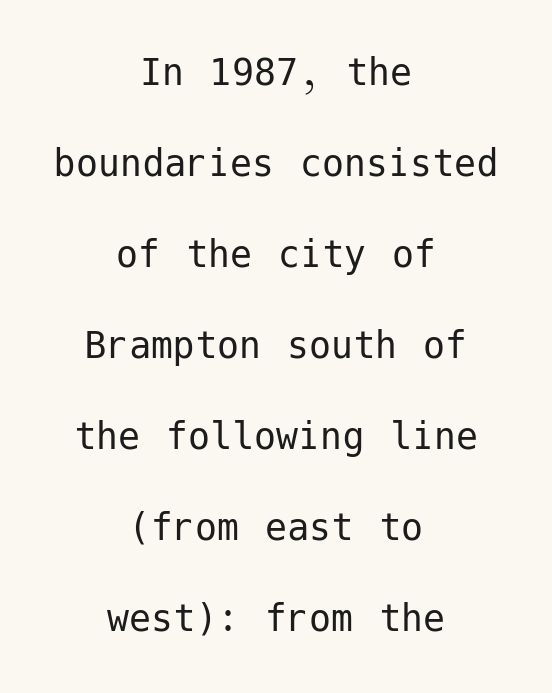
No word sits above an underline. This sample uses an upright cut, with every glyph sitting square on the baseline. One-word summary of the alignment: center. Students, note that the glyphs here touch the page at normal intervals. The glyphs in this specimen are sans serif. Weight: regular or lighter.
